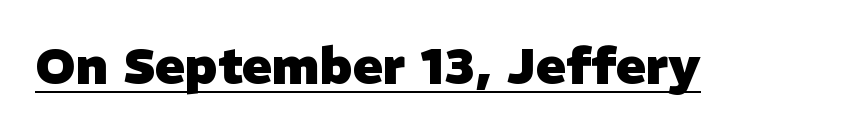
Caption: bold face, heavy strokes. Is the letter spacing exaggerated? No — it looks like the ordinary default. Beneath each row of characters lies a ruled line. Think of a printed novel: that variable character pitch is what you see here. Typographically, this falls in the sans-serif category.
